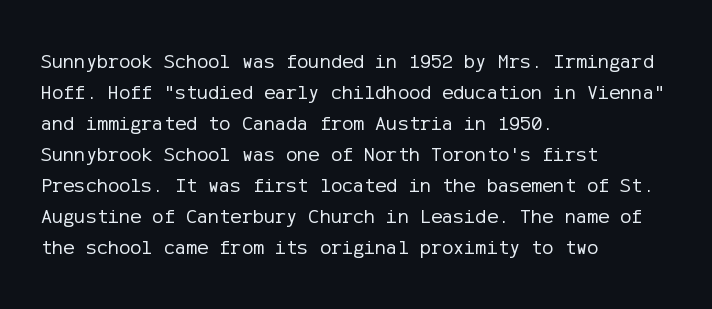
The image shows 21 px text type, upright; set left-aligned, normal line spacing (1.48x), normal letter spacing, not underlined.
